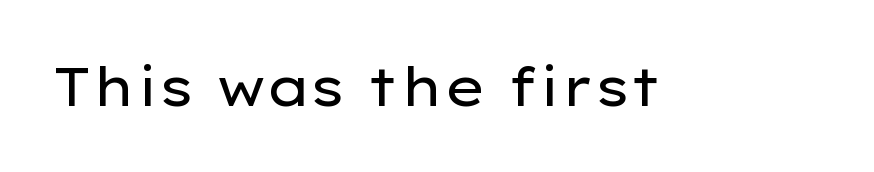
Q: Is the text bold? A: No.
Q: Is the text italic (slanted)? A: No, it is upright.
Q: Is the typeface a serif or a sans-serif typeface? A: Sans-serif.
Q: Is the text underlined? A: No.
Q: Is the spacing between letters normal or unusually wide? A: Normal.
Q: Width (condensed, normal, or wide)? A: Wide.
Q: Stroke contrast? A: Low.
Q: x-height? A: Medium.
Q: Monospaced? A: No.
